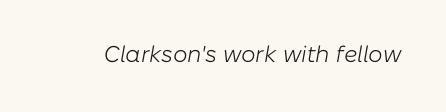
This reads as an unemphasized weight, regular at the heaviest. Unmarked baselines from the first word to the last. Compared with typical body copy, the letter spacing here is the same. Characters are canted at an angle relative to the baseline's perpendicular.
